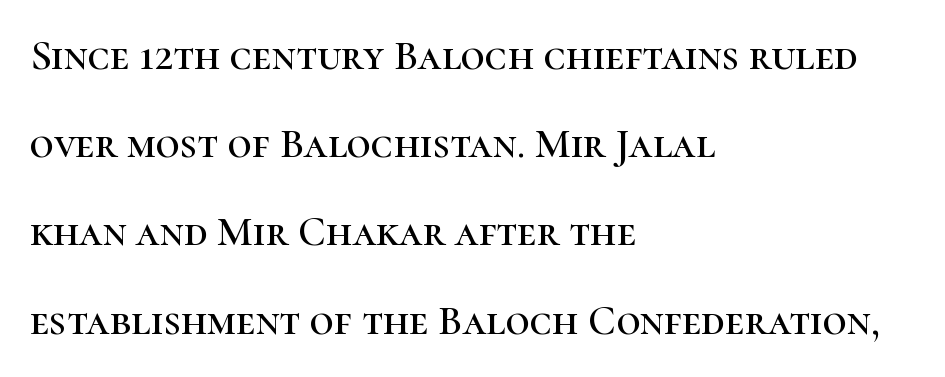
{"serif": "yes", "italic": "no", "width": "normal", "stroke_contrast": "high", "x_height": "medium", "monospaced": "no", "underline": "no", "align": "left", "line_spacing": "loose", "line_spacing_ratio": 2.1, "letter_spacing": "normal", "letter_spacing_em": 0.0, "glyph_px": 42}
